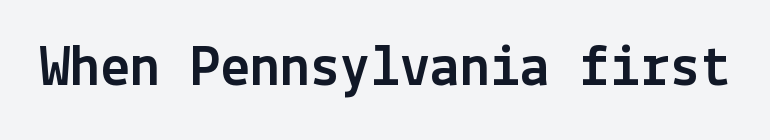
{"serif": "no", "italic": "no", "width": "normal", "x_height": "medium", "underline": "no", "letter_spacing": "normal", "letter_spacing_em": 0.0, "glyph_px": 60}
